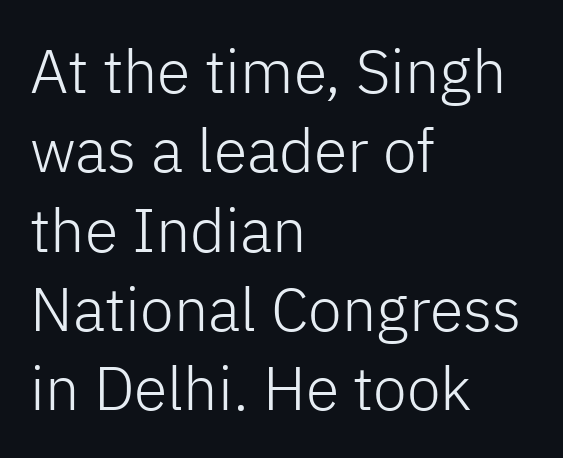
{"serif": "no", "italic": "no", "bold": "no", "weight": "light", "width": "normal", "stroke_contrast": "low", "x_height": "medium", "monospaced": "no", "underline": "no", "align": "left", "line_spacing": "normal", "line_spacing_ratio": 1.3, "letter_spacing": "normal", "letter_spacing_em": 0.0, "glyph_px": 61}
